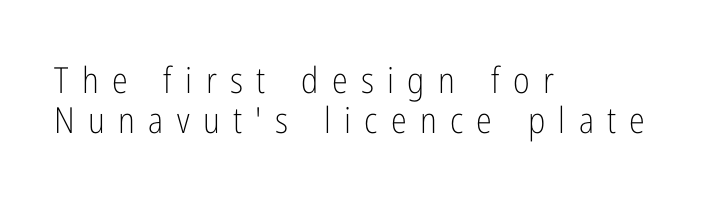
The image shows 36 px light, condensed sans-serif type, upright; set left-aligned, tight line spacing (1.1x), unusually wide letter spacing (+0.37 em), not underlined; low stroke contrast and a medium x-height.
